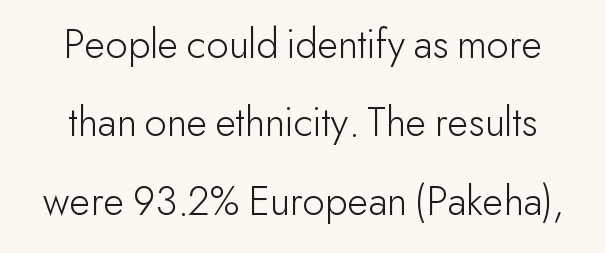
Q: Is the text bold? A: No.
Q: Is the text italic (slanted)? A: No, it is upright.
Q: Is the typeface a serif or a sans-serif typeface? A: Sans-serif.
Q: Is the text underlined? A: No.
Q: Is the spacing between letters normal or unusually wide? A: Normal.
Q: Width (condensed, normal, or wide)? A: Normal.
Q: Stroke contrast? A: Low.
Q: x-height? A: Small.
Q: Monospaced? A: No.
